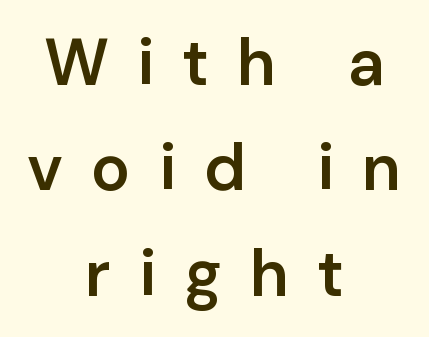
Q: Is the text bold? A: Semi-bold.
Q: Is the text italic (slanted)? A: No, it is upright.
Q: Is the typeface a serif or a sans-serif typeface? A: Sans-serif.
Q: Is the text underlined? A: No.
Q: How is the paragraph aligned? A: Centered.
Q: Is the spacing between letters normal or unusually wide? A: Unusually wide.
Q: Is the spacing between lines tight, normal or loose? A: Normal.
Q: Width (condensed, normal, or wide)? A: Normal.
Q: Stroke contrast? A: Low.
Q: x-height? A: Medium.
Q: Monospaced? A: No.
